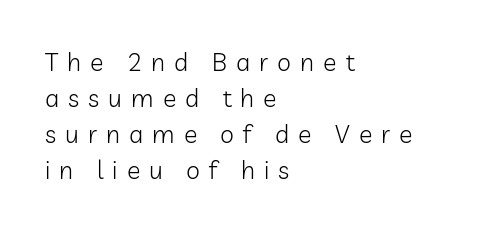
The image shows 25 px text type, upright; set left-aligned, normal line spacing (1.44x), unusually wide letter spacing (+0.36 em), not underlined.
